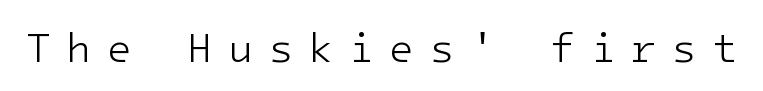
Q: Is the text bold? A: No.
Q: Is the text italic (slanted)? A: No, it is upright.
Q: Is the typeface a serif or a sans-serif typeface? A: Sans-serif.
Q: Is the text underlined? A: No.
Q: Is the spacing between letters normal or unusually wide? A: Unusually wide.
Q: Width (condensed, normal, or wide)? A: Normal.
Q: Stroke contrast? A: Low.
Q: x-height? A: Medium.
